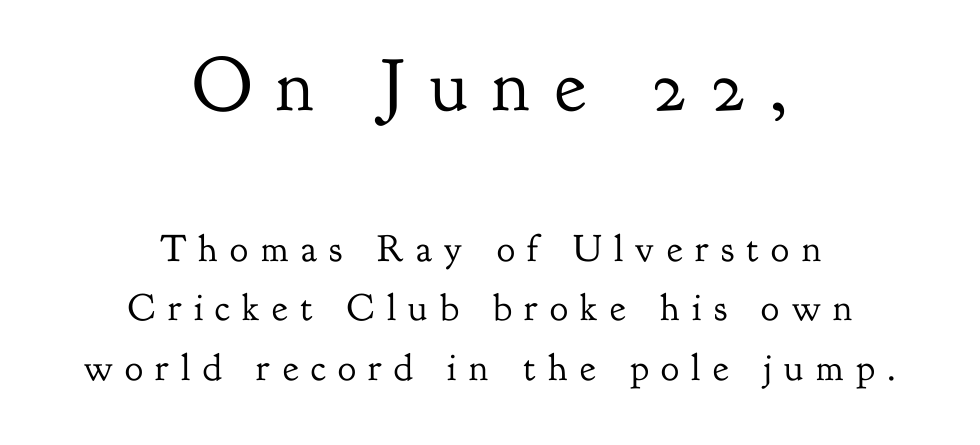
The image shows 75 px regular-weight serif type, upright; set centered, normal line spacing (1.57x), unusually wide letter spacing (+0.33 em), not underlined; the first (top) block is 1.97x larger; low stroke contrast and a small x-height.
